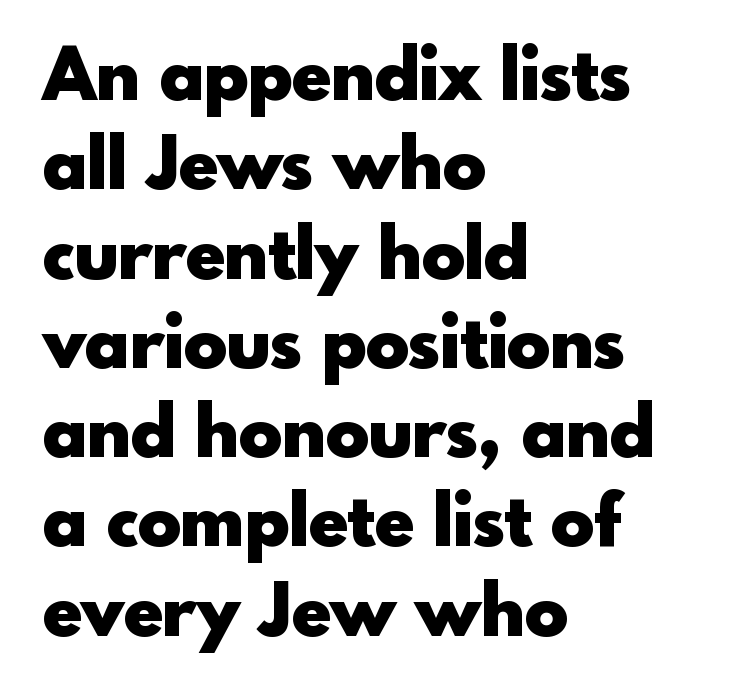
{"serif": "no", "italic": "no", "bold": "yes", "weight": "heavy", "width": "normal", "x_height": "small", "monospaced": "no", "underline": "no", "align": "left", "line_spacing_ratio": 1.24, "letter_spacing": "normal", "letter_spacing_em": 0.0, "glyph_px": 72}
